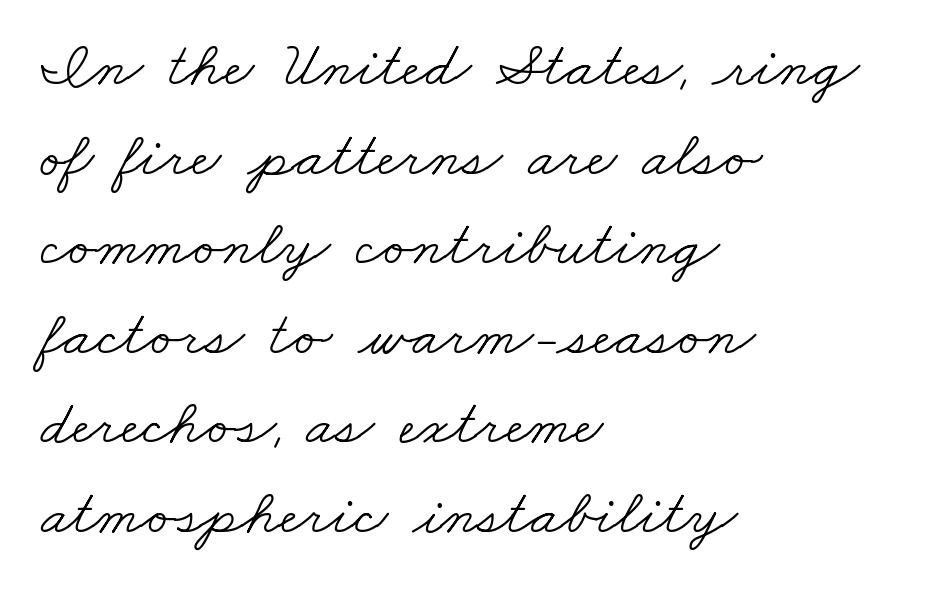
{"serif": "yes", "bold": "no", "weight": "light", "width": "wide", "stroke_contrast": "low", "x_height": "small", "monospaced": "no", "underline": "no", "align": "left", "line_spacing": "normal", "line_spacing_ratio": 1.4, "letter_spacing": "normal", "letter_spacing_em": 0.0, "glyph_px": 64}
